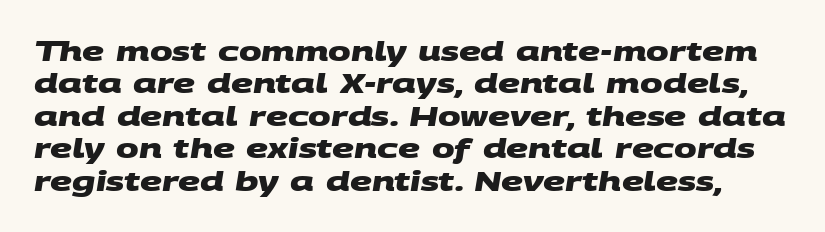
{"bold": "yes", "underline": "no", "line_spacing_ratio": 1.2, "letter_spacing": "normal", "letter_spacing_em": 0.0, "glyph_px": 27}
